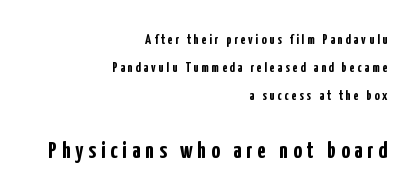
Typesetter's note — lower block bumped up in size, upper block left smaller. Tall strokes in this sample are plumb rather than angled. Weight check: bold — yes, fully. Descender tails drop into unmarked territory. The ragged edge is on the left, which tells us the setting is flush right.
